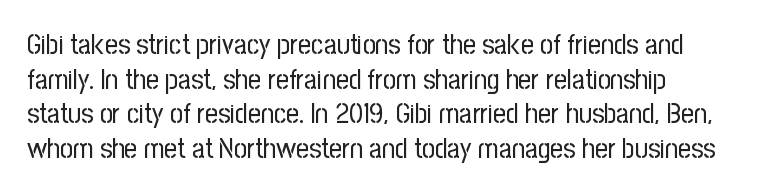
{"serif": "no", "italic": "no", "bold": "no", "weight": "regular", "width": "condensed", "stroke_contrast": "low", "x_height": "medium", "monospaced": "no", "underline": "no", "line_spacing_ratio": 1.24, "letter_spacing": "normal", "letter_spacing_em": 0.0, "glyph_px": 28}
